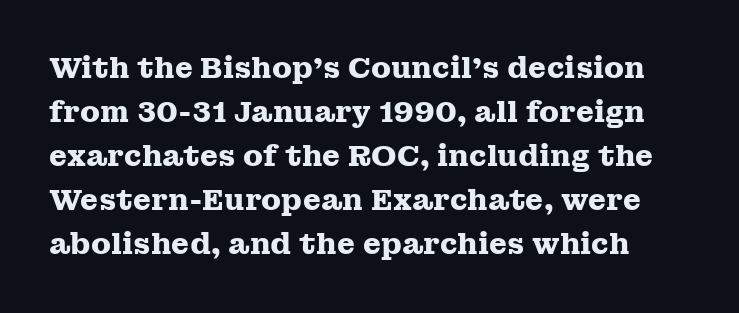
Q: Is the text bold? A: Yes.
Q: Is the text italic (slanted)? A: No, it is upright.
Q: Is the typeface a serif or a sans-serif typeface? A: Serif.
Q: Is the text underlined? A: No.
Q: Is the spacing between letters normal or unusually wide? A: Normal.
Q: Is the spacing between lines tight, normal or loose? A: Normal.
Q: Width (condensed, normal, or wide)? A: Wide.
Q: Stroke contrast? A: Medium.
Q: x-height? A: Medium.
Q: Monospaced? A: No.
